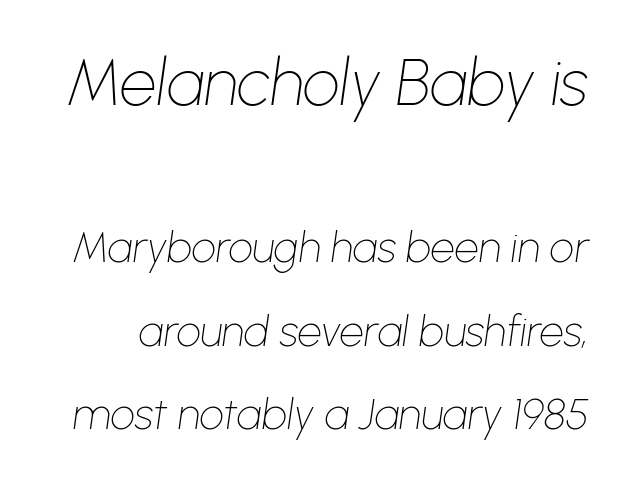
The image shows 65 px thin type, italic (leaning right); set loose line spacing (1.94x), normal letter spacing, not underlined; the first (top) block is 1.51x larger; low stroke contrast and a medium x-height.
